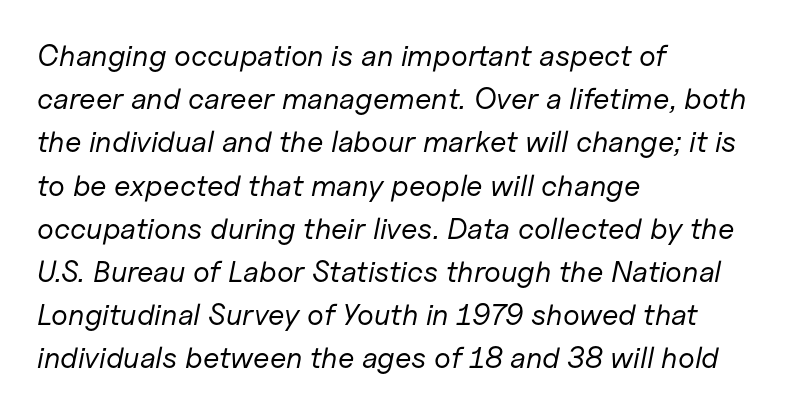
Q: Is the text bold? A: No.
Q: Is the text italic (slanted)? A: Yes, it leans right by about 11 degrees.
Q: Is the text underlined? A: No.
Q: How is the paragraph aligned? A: Left-aligned.
Q: Is the spacing between letters normal or unusually wide? A: Normal.
Q: Is the spacing between lines tight, normal or loose? A: Normal.
Q: Width (condensed, normal, or wide)? A: Normal.
Q: Stroke contrast? A: Low.
Q: x-height? A: Medium.
Q: Monospaced? A: No.
